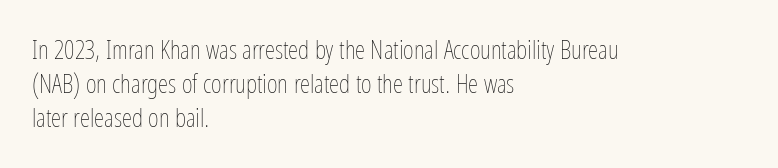
Descenders are the only things crossing below the line. Vertical strokes here are truly vertical. Compared with typical paragraphs, the rows here are spaced about the same. The setting favours the left margin, as ordinary paragraphs usually do.
